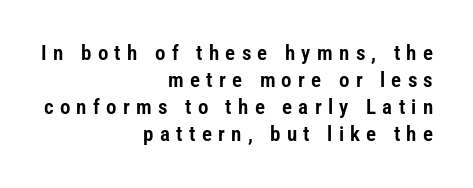
{"italic": "no", "underline": "no", "align": "right", "line_spacing": "normal", "line_spacing_ratio": 1.29, "letter_spacing": "wide", "letter_spacing_em": 0.3, "glyph_px": 21}
